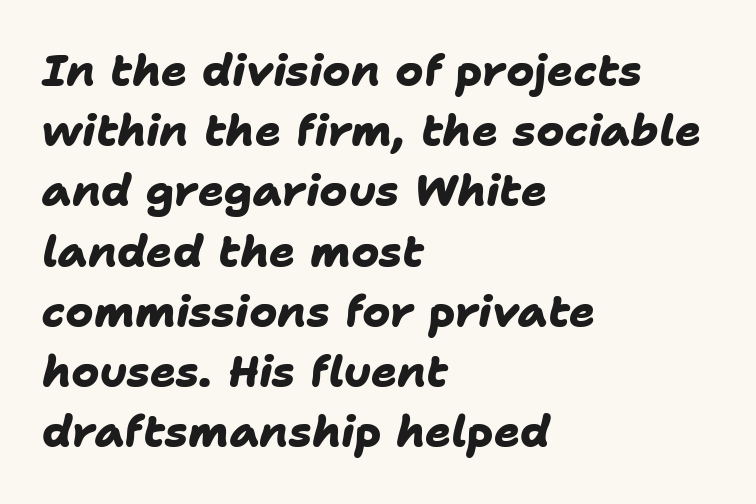
The image shows 43 px heavy sans-serif type; set left-aligned, normal line spacing (1.4x), normal letter spacing, not underlined; low stroke contrast and a medium x-height.
